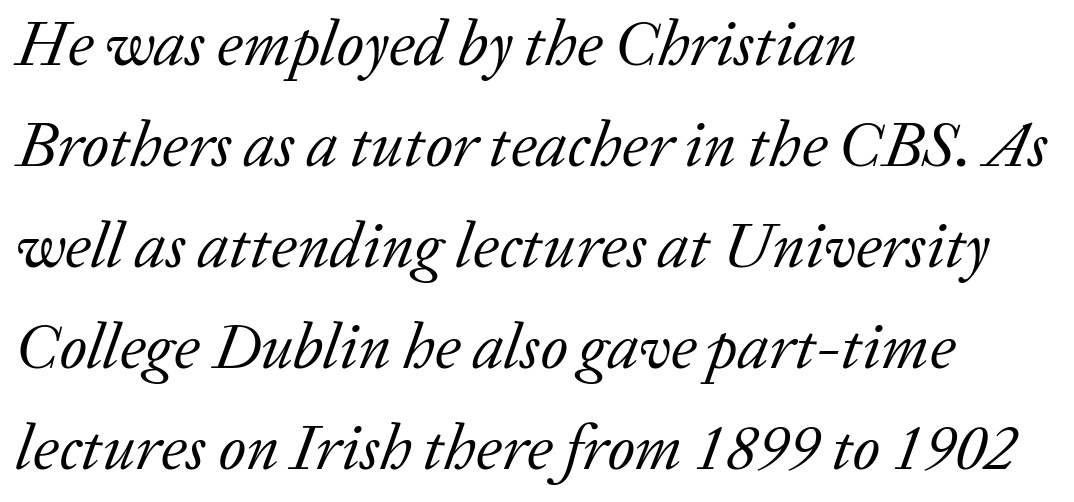
The image shows 64 px regular-weight serif type, italic (leaning right); set left-aligned, normal line spacing (1.58x), normal letter spacing, not underlined; low stroke contrast and a medium x-height.
